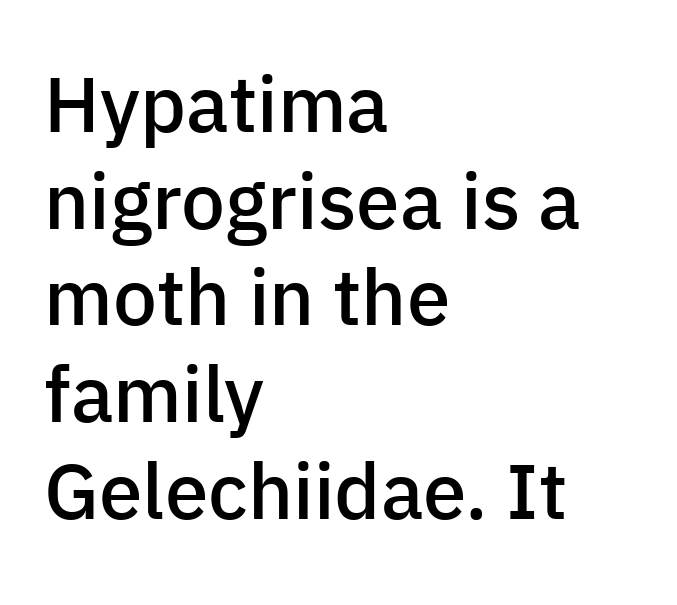
The image shows 78 px semibold sans-serif type, upright; set left-aligned, line spacing 1.24x, normal letter spacing, not underlined; low stroke contrast and a medium x-height.
